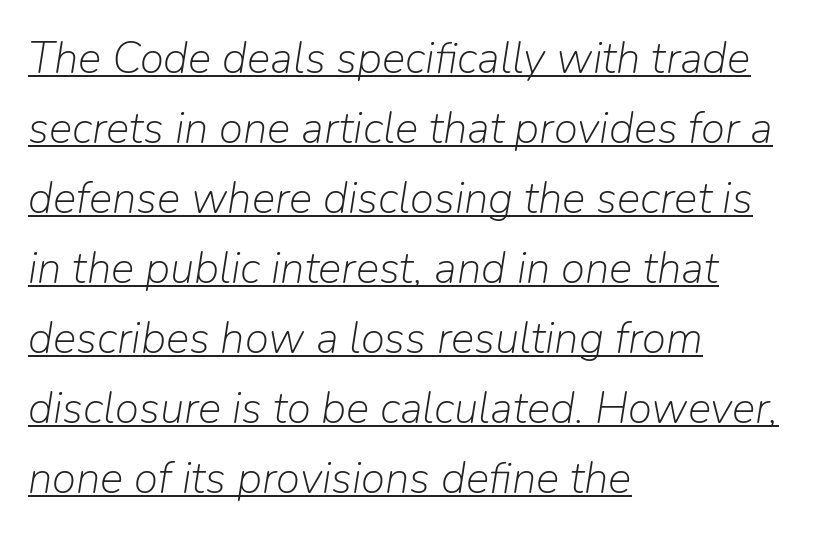
Emphasis-style slanted type is in use. Ink coverage per letter is moderate at most. One-word summary of the alignment: left. Emphasis is given by a line drawn under the lettering.
